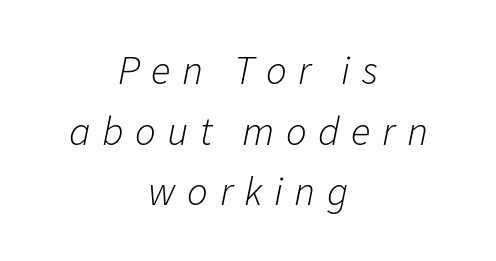
{"italic": "yes", "lean": "right", "slant_degrees": 11, "bold": "no", "weight": "light", "width": "normal", "stroke_contrast": "low", "x_height": "medium", "monospaced": "no", "underline": "no", "align": "center", "line_spacing": "normal", "line_spacing_ratio": 1.48, "letter_spacing": "wide", "letter_spacing_em": 0.28, "glyph_px": 41}
